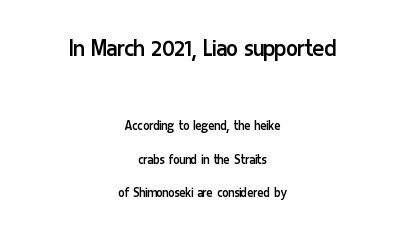
Lines of text with bare space underneath. The rag falls on both sides of this text block equally. Letter spacing: default. Characters remain perfectly vertical along every line.
